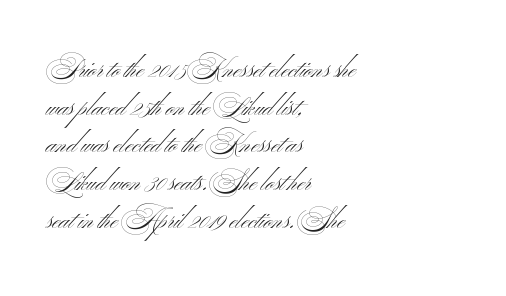
The image shows 26 px text type; set left-aligned, normal line spacing (1.45x), normal letter spacing, not underlined.
